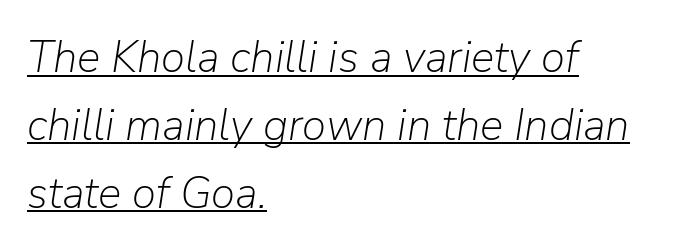
Q: Is the text bold? A: No.
Q: Is the text italic (slanted)? A: Yes, it leans right by about 9 degrees.
Q: Is the text underlined? A: Yes.
Q: How is the paragraph aligned? A: Left-aligned.
Q: Is the spacing between letters normal or unusually wide? A: Normal.
Q: Is the spacing between lines tight, normal or loose? A: Normal.
Q: Width (condensed, normal, or wide)? A: Normal.
Q: Stroke contrast? A: Low.
Q: x-height? A: Medium.
Q: Monospaced? A: No.
